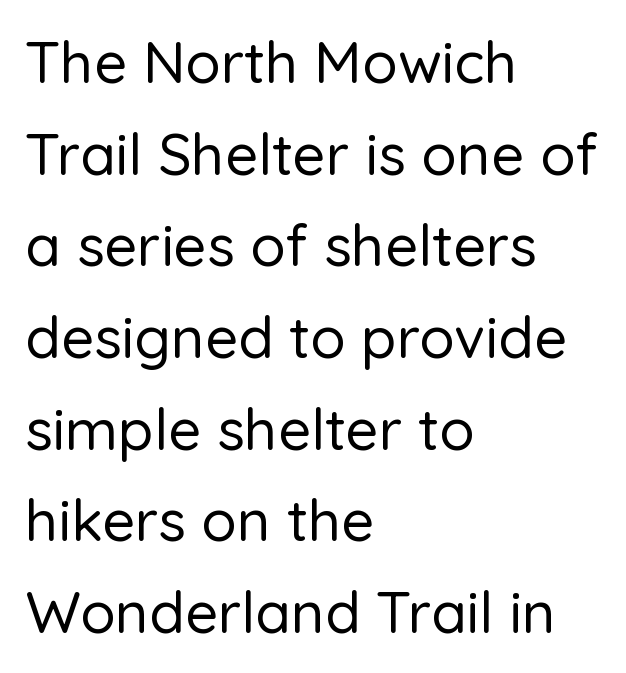
{"serif": "no", "italic": "no", "width": "normal", "stroke_contrast": "low", "x_height": "medium", "monospaced": "no", "underline": "no", "align": "left", "line_spacing": "normal", "line_spacing_ratio": 1.58, "letter_spacing": "normal", "letter_spacing_em": 0.0, "glyph_px": 58}
